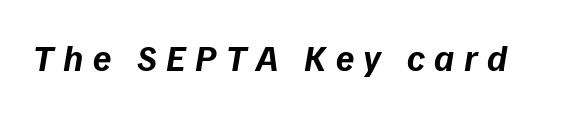
Q: Is the text bold? A: Yes.
Q: Is the text italic (slanted)? A: Yes, it leans right by about 9 degrees.
Q: Is the text underlined? A: No.
Q: Is the spacing between letters normal or unusually wide? A: Unusually wide.
Q: Width (condensed, normal, or wide)? A: Normal.
Q: Stroke contrast? A: Low.
Q: x-height? A: Medium.
Q: Monospaced? A: No.
